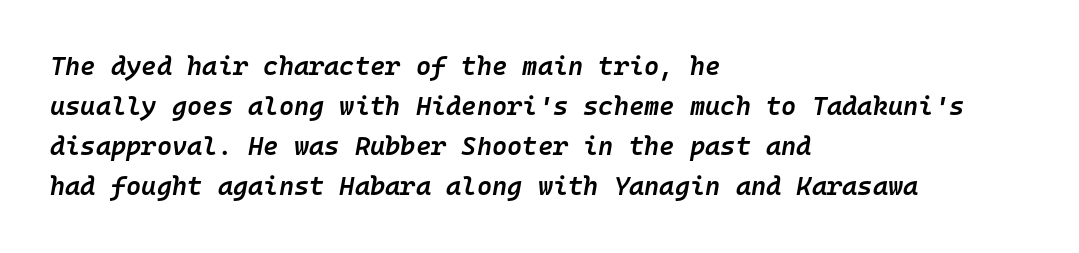
Q: Is the text bold? A: Semi-bold.
Q: Is the text italic (slanted)? A: Yes, it leans right by about 10 degrees.
Q: Is the text underlined? A: No.
Q: How is the paragraph aligned? A: Left-aligned.
Q: Is the spacing between letters normal or unusually wide? A: Normal.
Q: Is the spacing between lines tight, normal or loose? A: Normal.
